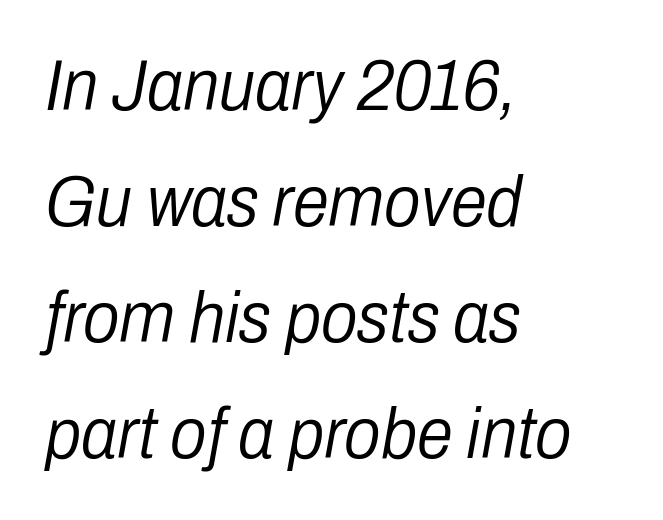
{"italic": "yes", "lean": "right", "slant_degrees": 10, "bold": "no", "weight": "light", "width": "condensed", "stroke_contrast": "low", "x_height": "medium", "monospaced": "no", "underline": "no", "align": "left", "line_spacing": "normal", "line_spacing_ratio": 1.59, "letter_spacing": "normal", "letter_spacing_em": 0.0, "glyph_px": 73}
